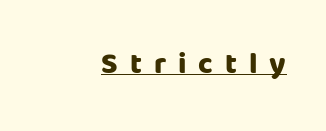
{"serif": "no", "italic": "no", "bold": "yes", "weight": "heavy", "width": "normal", "stroke_contrast": "low", "x_height": "large", "monospaced": "no", "underline": "yes", "letter_spacing": "wide", "letter_spacing_em": 0.4, "glyph_px": 30}
